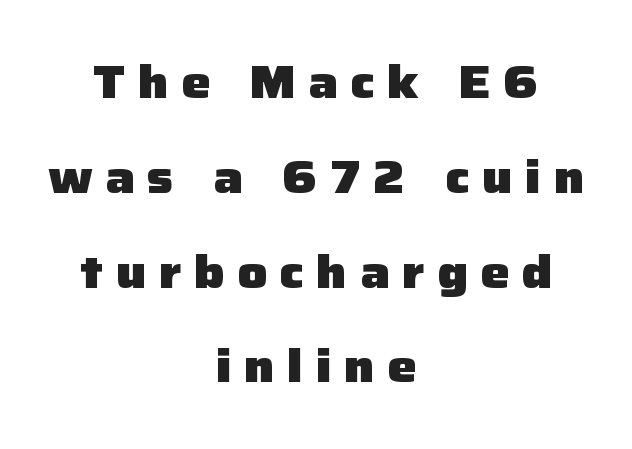
{"serif": "no", "italic": "no", "bold": "yes", "weight": "heavy", "width": "normal", "stroke_contrast": "low", "x_height": "medium", "monospaced": "no", "underline": "no", "align": "center", "line_spacing": "loose", "line_spacing_ratio": 2.06, "letter_spacing": "wide", "letter_spacing_em": 0.27, "glyph_px": 46}
